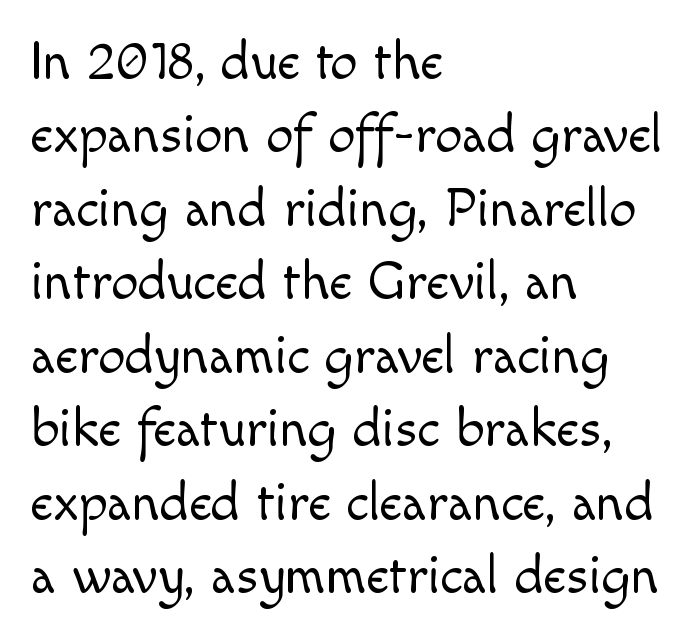
{"serif": "no", "italic": "no", "bold": "no", "weight": "light", "width": "normal", "x_height": "small", "monospaced": "no", "underline": "no", "align": "left", "line_spacing": "normal", "line_spacing_ratio": 1.36, "letter_spacing": "normal", "letter_spacing_em": 0.0, "glyph_px": 54}
